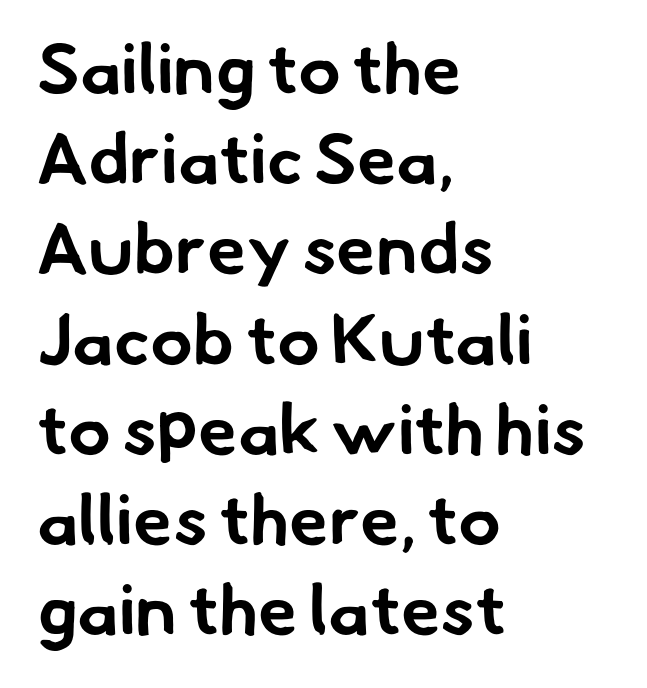
Q: Is the text bold? A: Yes.
Q: Is the typeface a serif or a sans-serif typeface? A: Sans-serif.
Q: Is the text underlined? A: No.
Q: How is the paragraph aligned? A: Left-aligned.
Q: Is the spacing between letters normal or unusually wide? A: Normal.
Q: Is the spacing between lines tight, normal or loose? A: Normal.
Q: Width (condensed, normal, or wide)? A: Normal.
Q: Stroke contrast? A: Low.
Q: x-height? A: Small.
Q: Monospaced? A: No.
